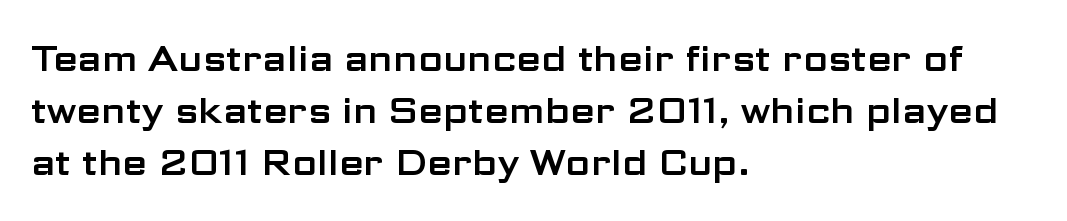
{"serif": "no", "italic": "no", "width": "wide", "stroke_contrast": "low", "x_height": "medium", "monospaced": "no", "underline": "no", "align": "left", "line_spacing": "normal", "line_spacing_ratio": 1.45, "letter_spacing": "normal", "letter_spacing_em": 0.0, "glyph_px": 36}
